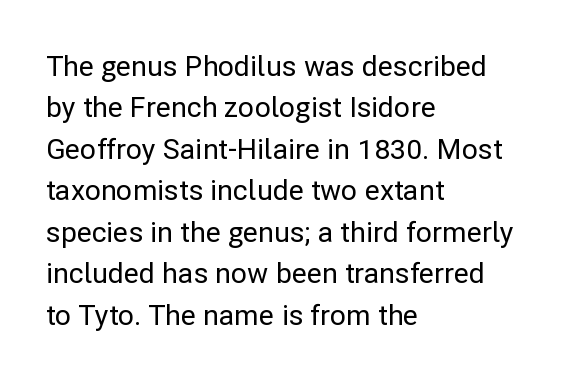
Left-aligned paragraph, ragged on the right. Notice how the stems are strictly vertical — no italics here. Varying glyph widths throughout — classic text-font behaviour. This block has exactly the height ordinary leading produces. Stroke terminals: plain, sans-serif. Glyph-to-glyph distance matches everyday printed text.
